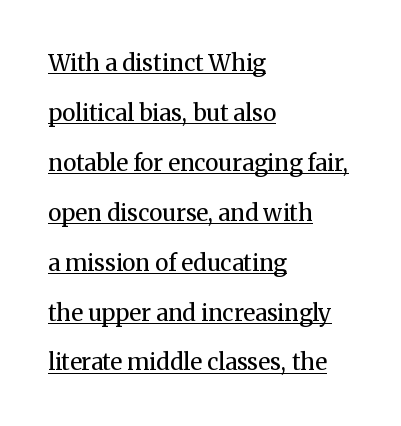
{"italic": "no", "bold": "no", "underline": "yes", "align": "left", "line_spacing": "loose", "line_spacing_ratio": 2.17, "letter_spacing": "normal", "letter_spacing_em": 0.0, "glyph_px": 23}
